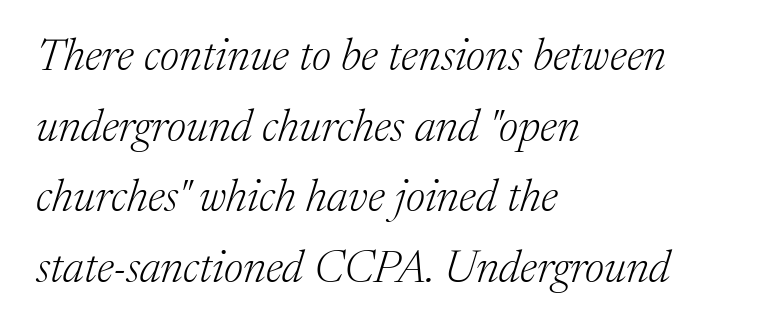
{"serif": "yes", "italic": "yes", "lean": "right", "slant_degrees": 17, "bold": "no", "weight": "light", "width": "normal", "stroke_contrast": "medium", "x_height": "medium", "monospaced": "no", "underline": "no", "align": "left", "line_spacing": "normal", "line_spacing_ratio": 1.57, "letter_spacing": "normal", "letter_spacing_em": 0.0, "glyph_px": 45}
